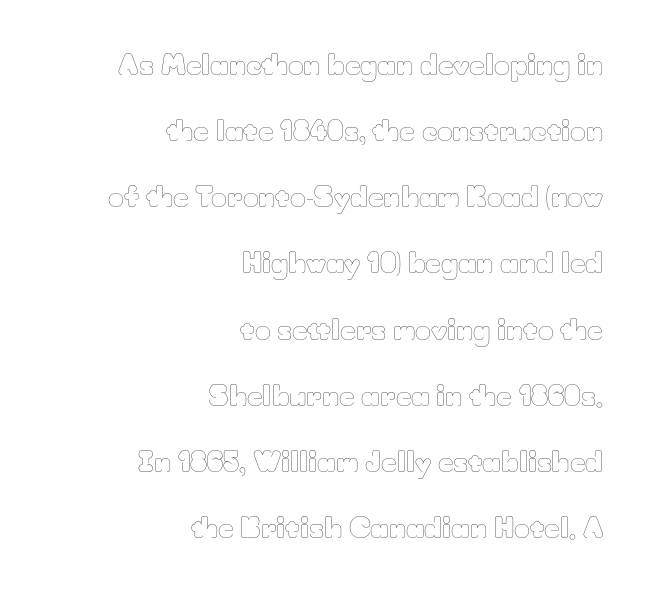
This rendering leaves character spacing at its baseline value. Ordinary non-slanted type is in use. Leading: increased. The rendering anchors every line to the right-hand side. No heavy texture on the line: the type isn't bold.
